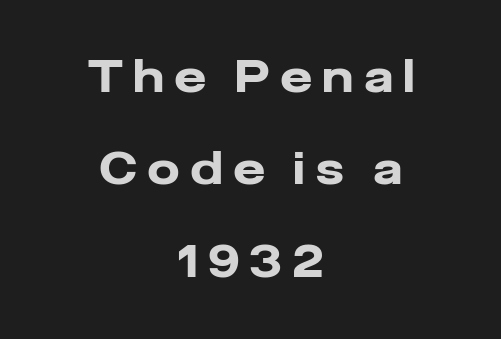
{"serif": "no", "italic": "no", "bold": "yes", "weight": "heavy", "width": "normal", "stroke_contrast": "low", "x_height": "medium", "monospaced": "no", "underline": "no", "align": "center", "line_spacing": "loose", "line_spacing_ratio": 2.1, "letter_spacing": "wide", "letter_spacing_em": 0.27, "glyph_px": 44}
